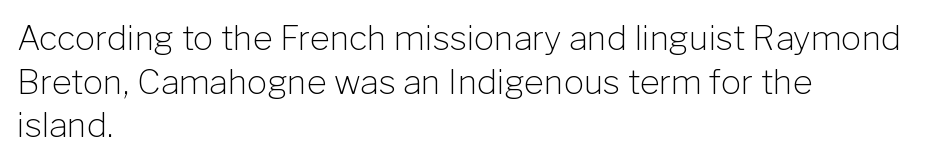
{"serif": "no", "italic": "no", "bold": "no", "weight": "light", "width": "normal", "stroke_contrast": "low", "x_height": "medium", "monospaced": "no", "underline": "no", "align": "left", "line_spacing": "normal", "line_spacing_ratio": 1.28, "letter_spacing": "normal", "letter_spacing_em": 0.0, "glyph_px": 34}
